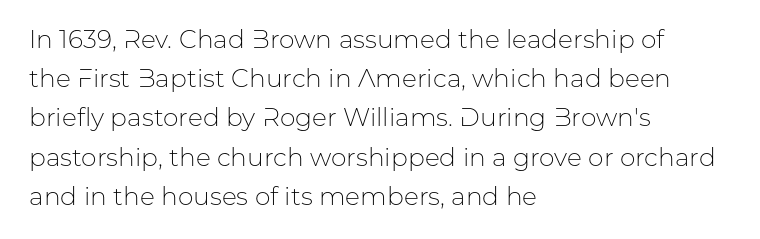
Is this a heavy cut? Hardly; it is regular or lighter. In CSS terms this would be text-align: left. Words appear dense and cohesive because spacing is normal. The gap between lines stays unmarked. Reading down the column, the eye jumps a familiar distance to each next line. This is roman type, the default non-slanted kind.
